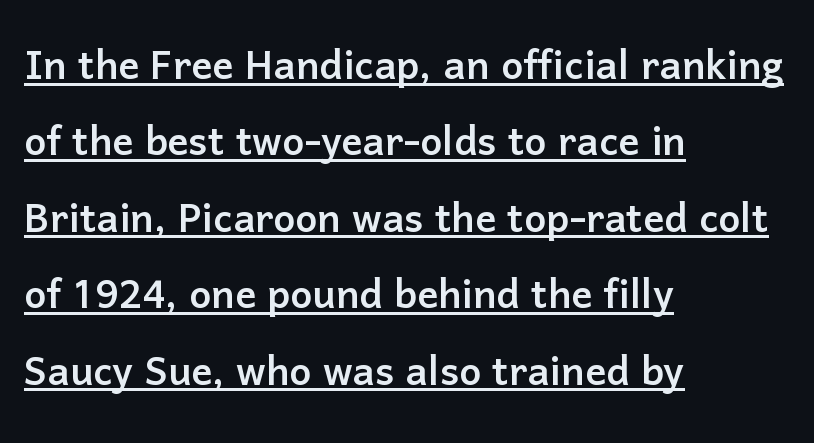
{"serif": "no", "italic": "no", "width": "normal", "stroke_contrast": "low", "x_height": "medium", "monospaced": "no", "underline": "yes", "align": "left", "line_spacing": "normal", "line_spacing_ratio": 1.47, "letter_spacing": "normal", "letter_spacing_em": 0.0, "glyph_px": 52}
